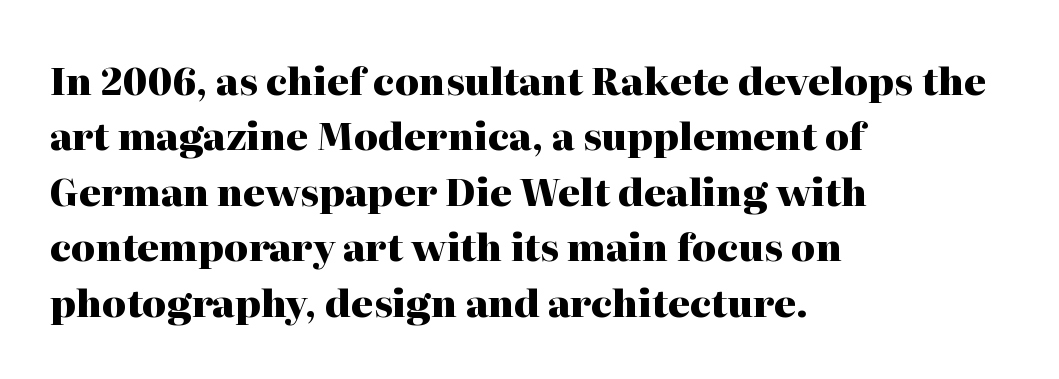
Q: Is the text bold? A: Yes.
Q: Is the text italic (slanted)? A: No, it is upright.
Q: Is the typeface a serif or a sans-serif typeface? A: Serif.
Q: Is the text underlined? A: No.
Q: How is the paragraph aligned? A: Left-aligned.
Q: Is the spacing between letters normal or unusually wide? A: Normal.
Q: Is the spacing between lines tight, normal or loose? A: Normal.
Q: Width (condensed, normal, or wide)? A: Normal.
Q: Stroke contrast? A: High.
Q: x-height? A: Medium.
Q: Monospaced? A: No.
